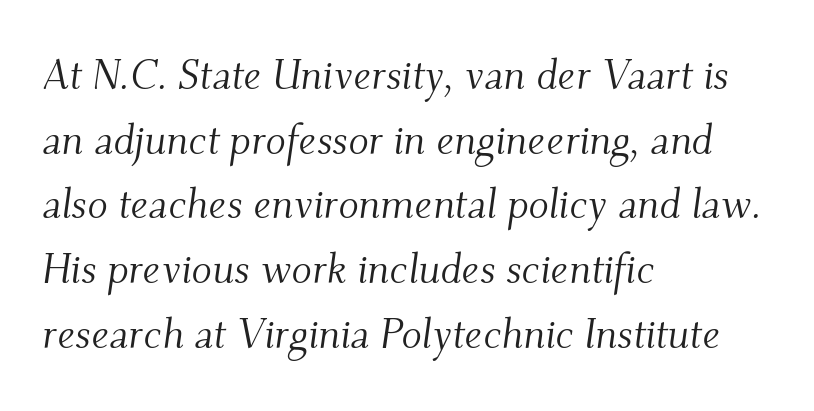
Q: Is the text bold? A: No.
Q: Is the text italic (slanted)? A: Yes, it leans right by about 9 degrees.
Q: Is the typeface a serif or a sans-serif typeface? A: Serif.
Q: Is the text underlined? A: No.
Q: How is the paragraph aligned? A: Left-aligned.
Q: Is the spacing between letters normal or unusually wide? A: Normal.
Q: Is the spacing between lines tight, normal or loose? A: Normal.
Q: Width (condensed, normal, or wide)? A: Normal.
Q: Stroke contrast? A: Medium.
Q: x-height? A: Small.
Q: Monospaced? A: No.
